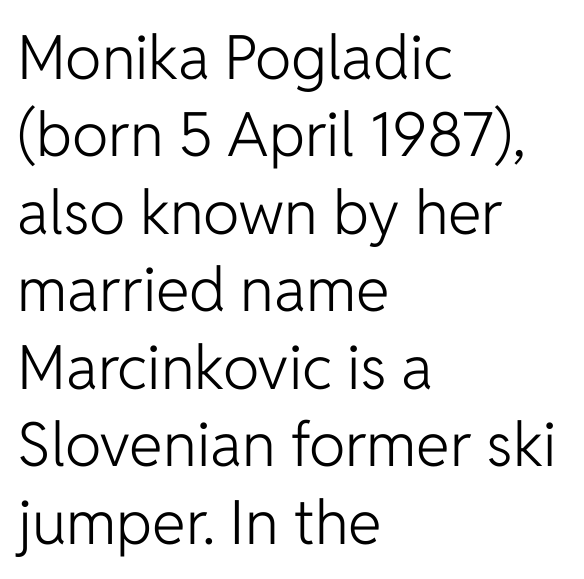
{"serif": "no", "italic": "no", "bold": "no", "weight": "light", "width": "normal", "stroke_contrast": "low", "x_height": "medium", "monospaced": "no", "underline": "no", "align": "left", "line_spacing": "normal", "line_spacing_ratio": 1.27, "letter_spacing": "normal", "letter_spacing_em": 0.0, "glyph_px": 61}
